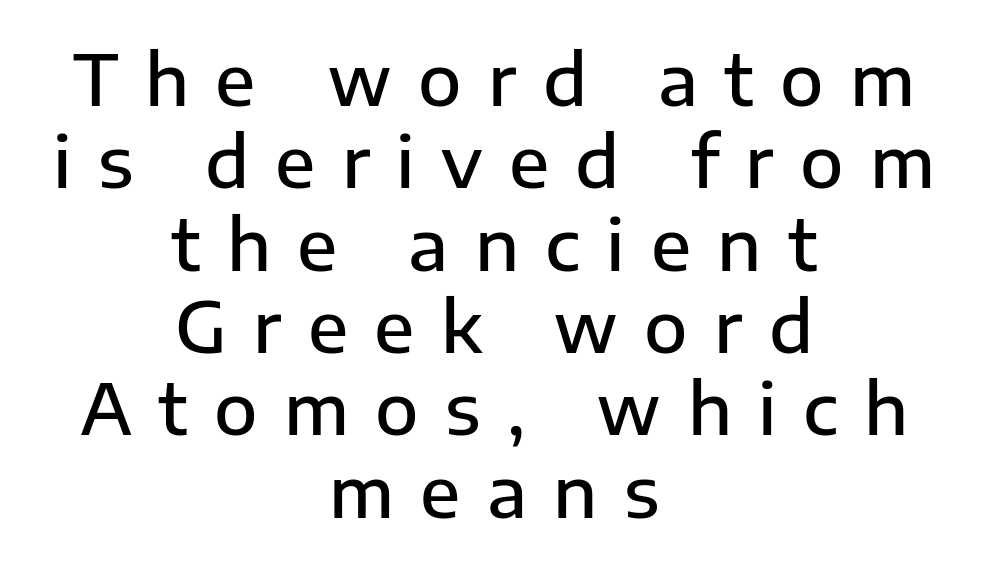
These lines have a slow, spaced-out rhythm from letter to letter. This rendering features lettering with no underline. Think of a printed novel: that variable character pitch is what you see here. Nope, no serifs anywhere on these letters.
